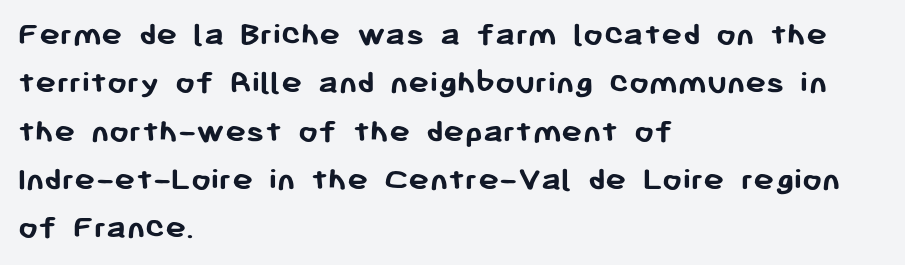
{"serif": "no", "italic": "no", "bold": "yes", "weight": "semibold", "width": "normal", "stroke_contrast": "low", "x_height": "medium", "monospaced": "no", "underline": "no", "align": "left", "line_spacing": "normal", "line_spacing_ratio": 1.38, "letter_spacing": "normal", "letter_spacing_em": 0.0, "glyph_px": 35}
